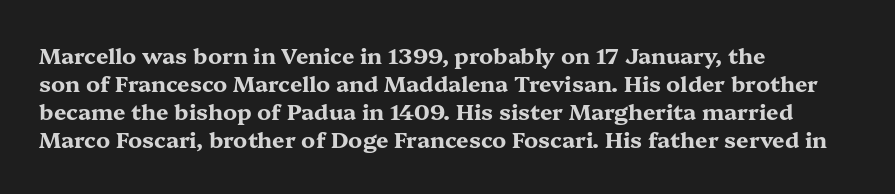
The image shows 22 px bold type, upright; set left-aligned, normal line spacing (1.28x), normal letter spacing, not underlined.
